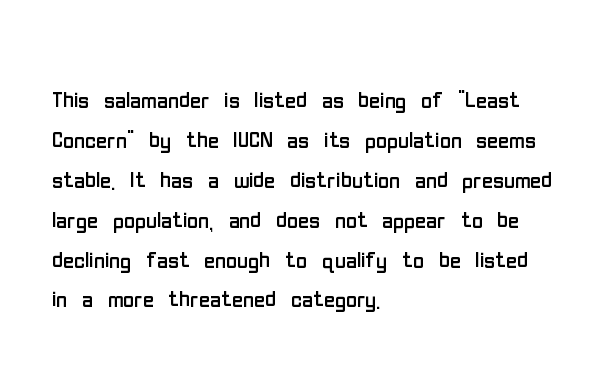
The image shows 30 px regular-weight, condensed sans-serif type, upright; set left-aligned, normal line spacing (1.33x), normal letter spacing, not underlined; low stroke contrast and a medium x-height.
